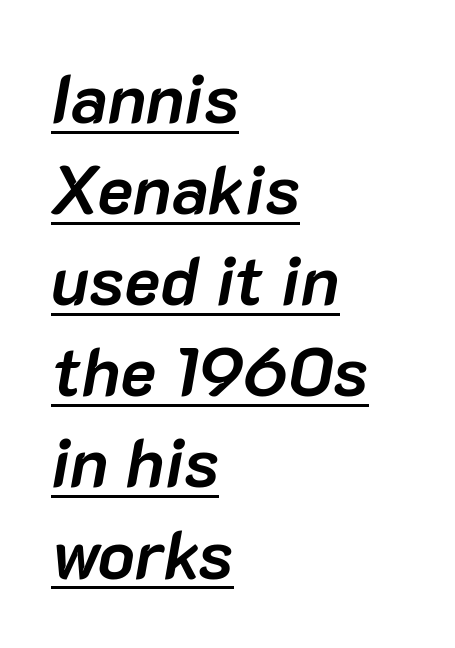
Q: Is the text bold? A: Yes.
Q: Is the text italic (slanted)? A: Yes, it leans right by about 10 degrees.
Q: Is the text underlined? A: Yes.
Q: How is the paragraph aligned? A: Left-aligned.
Q: Is the spacing between letters normal or unusually wide? A: Normal.
Q: Is the spacing between lines tight, normal or loose? A: Normal.
Q: Width (condensed, normal, or wide)? A: Normal.
Q: Stroke contrast? A: Low.
Q: x-height? A: Medium.
Q: Monospaced? A: No.
